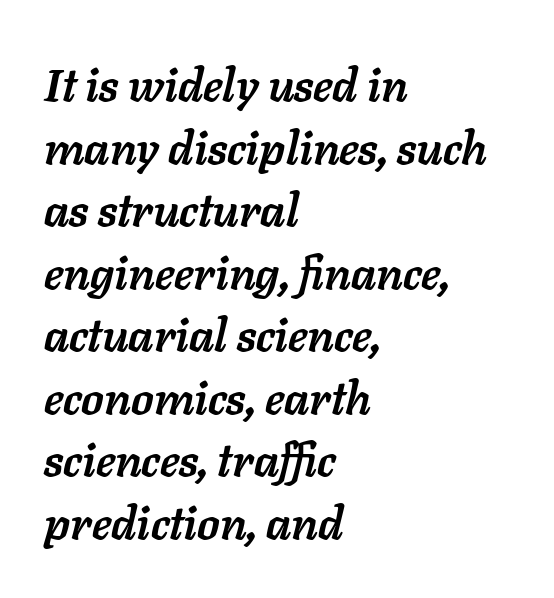
Characters follow at the spacing the type designer built in. Do the characters align in a grid? No, the font is proportional. In terms of leading, this rendering sits right in the middle. The foot of each line stays bare and open. Typesetter's note: full bold, strokes at maximum text heaviness.
